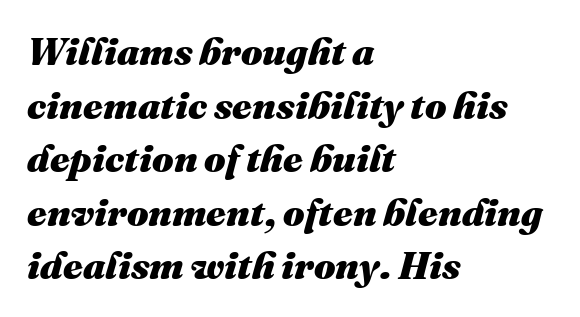
This sample keeps an unexceptional amount of space between lines. On the weight axis this lands at bold, roughly 700. Line starts are locked; line ends wander. The letters are slanted; this is an italic face. The face used here is proportionally spaced, like ordinary book or web type. The passage shown has conventional tracking throughout.
